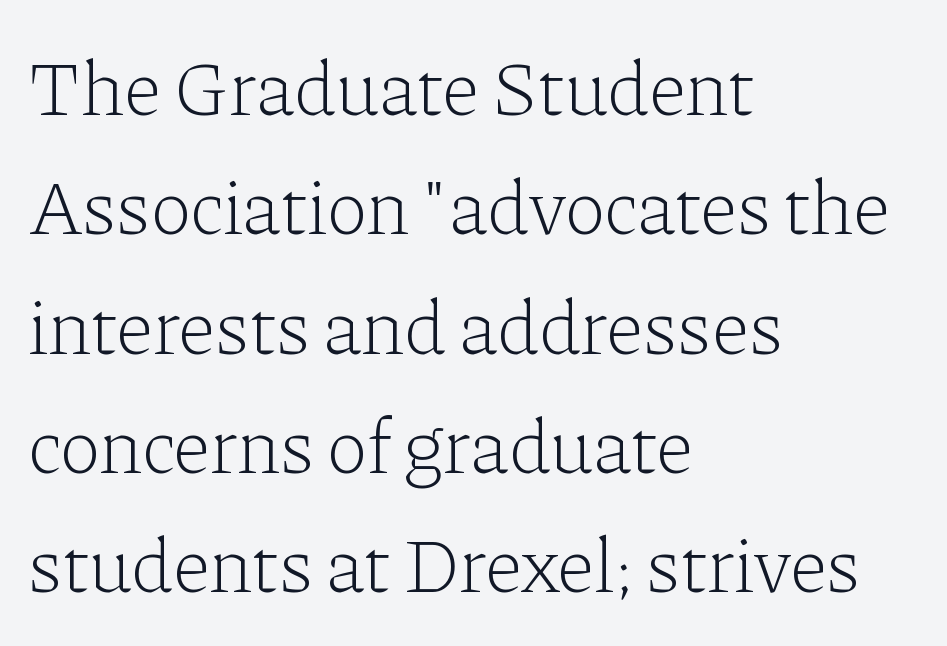
The image shows 78 px light serif type, upright; set left-aligned, normal line spacing (1.53x), normal letter spacing, not underlined; low stroke contrast and a medium x-height.
